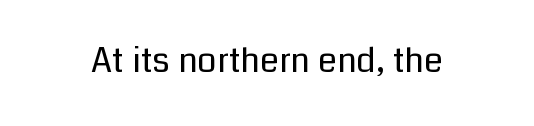
Q: Is the text bold? A: No.
Q: Is the text italic (slanted)? A: No, it is upright.
Q: Is the typeface a serif or a sans-serif typeface? A: Sans-serif.
Q: Is the text underlined? A: No.
Q: Is the spacing between letters normal or unusually wide? A: Normal.
Q: Width (condensed, normal, or wide)? A: Normal.
Q: Stroke contrast? A: Low.
Q: x-height? A: Medium.
Q: Monospaced? A: No.
